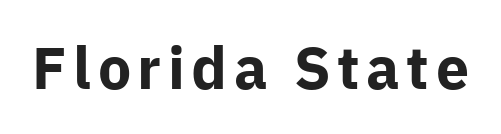
{"serif": "no", "italic": "no", "bold": "yes", "weight": "bold", "width": "normal", "stroke_contrast": "low", "x_height": "medium", "monospaced": "no", "underline": "no", "glyph_px": 59}
